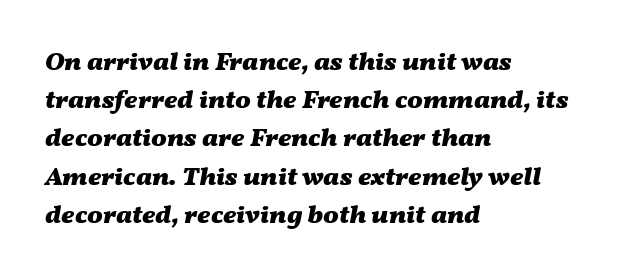
A typesetter would call this zero additional tracking. Pretty heavy lettering here — definitely bold. The area under the type is left untouched. These lines were composed using italics. Is the block centered? No — it sits flush against the left margin. Regarding leading, the lines here are spaced in the standard way.
